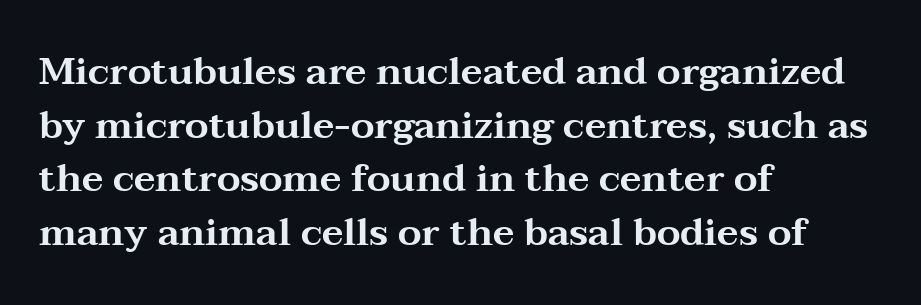
What stands out about the letter spacing? Nothing — it is the standard amount. Left-aligned paragraph, ragged on the right. Looks like regular typesetting: each glyph gets only the width it needs. Leading: standard. Every stem runs plumb, perpendicular to the baseline. Regarding serifs, this sample has them.
